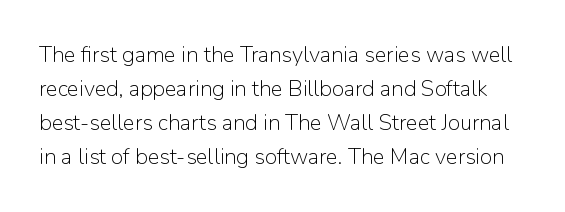
The image shows 22 px text type, upright; set normal line spacing (1.55x), normal letter spacing, not underlined.
